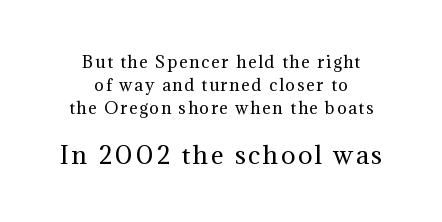
{"italic": "no", "bold": "no", "underline": "no", "align": "center", "line_spacing": "normal", "line_spacing_ratio": 1.44, "larger_block": "second", "size_ratio": 1.5, "glyph_px": 24}
